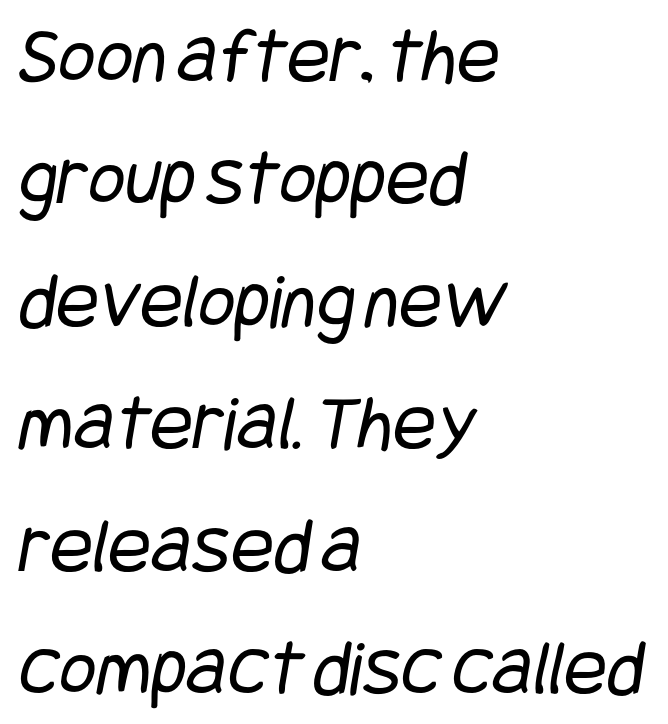
{"serif": "no", "bold": "no", "weight": "regular", "width": "condensed", "stroke_contrast": "low", "x_height": "large", "underline": "no", "align": "left", "line_spacing": "normal", "line_spacing_ratio": 1.53, "letter_spacing": "normal", "letter_spacing_em": 0.0, "glyph_px": 80}
